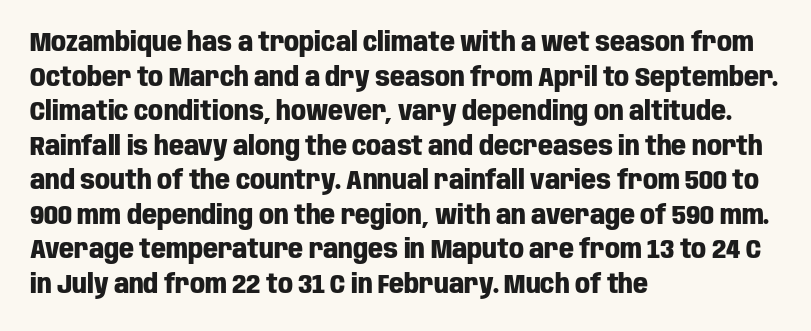
Do the letters lean? They stand straight. Standard letterfit; no display-style spreading of the glyphs. The strip under each line holds only bare page. The rendering anchors every line to the left-hand side. The glyphs have the mass of a bold cut. Quick note: interline space is typical.
